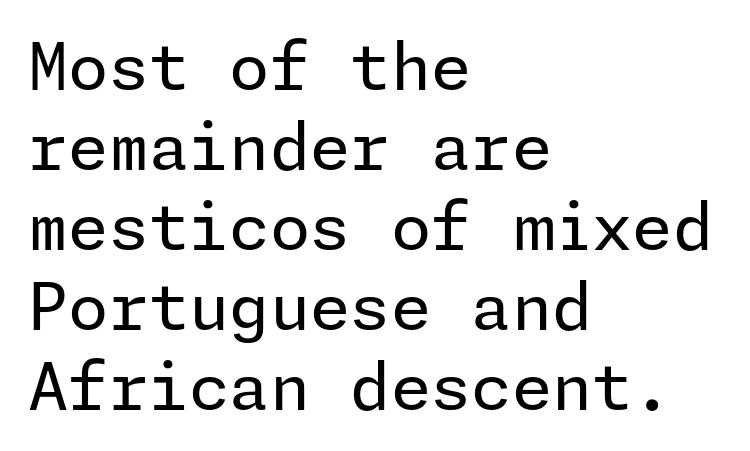
{"serif": "no", "italic": "no", "bold": "no", "weight": "regular", "width": "normal", "stroke_contrast": "low", "x_height": "medium", "underline": "no", "align": "left", "line_spacing_ratio": 1.23, "letter_spacing": "normal", "letter_spacing_em": 0.0, "glyph_px": 65}
